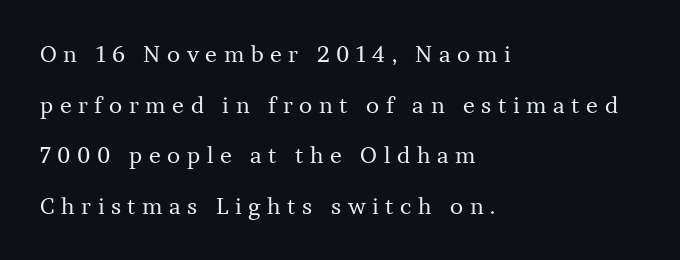
Q: Is the text bold? A: No.
Q: Is the text italic (slanted)? A: No, it is upright.
Q: Is the text underlined? A: No.
Q: How is the paragraph aligned? A: Left-aligned.
Q: Is the spacing between letters normal or unusually wide? A: Unusually wide.
Q: Is the spacing between lines tight, normal or loose? A: Loose.
